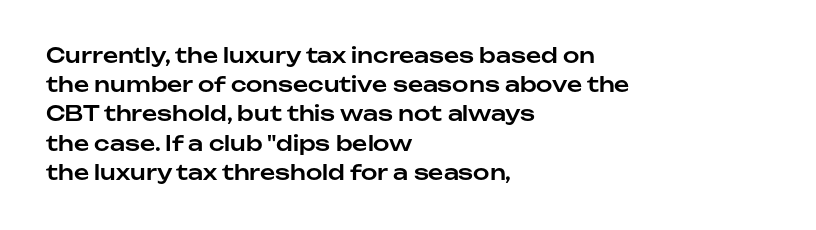
Each word holds together tightly as a unit, with standard inter-letter gaps. Left-aligned paragraph, ragged on the right. The vertical gap from one line to the next is medium. Nope, not italic — everything's standing straight. Check the space under the baseline: it is left empty.
